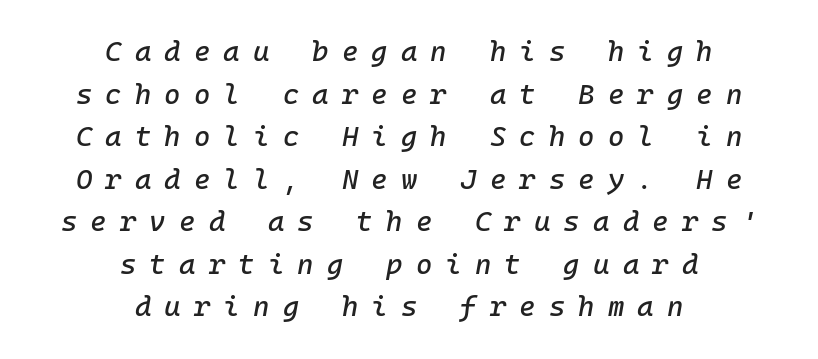
The image shows 28 px text type, italic (leaning right); set centered, normal line spacing (1.52x), unusually wide letter spacing (+0.47 em), not underlined; low stroke contrast and a medium x-height.
